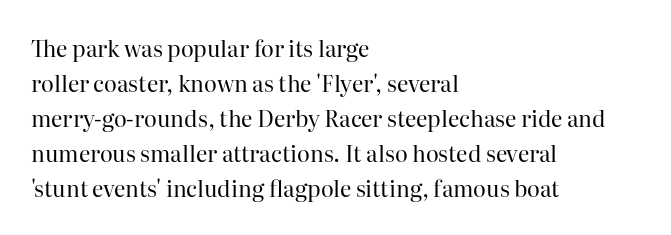
Every stem runs plumb, perpendicular to the baseline. Ink coverage per letter is moderate at most. Does extra space separate the letters? No, they use regular spacing. Line starts are locked; line ends wander. If you measured baseline to baseline, you'd find a middling distance.
